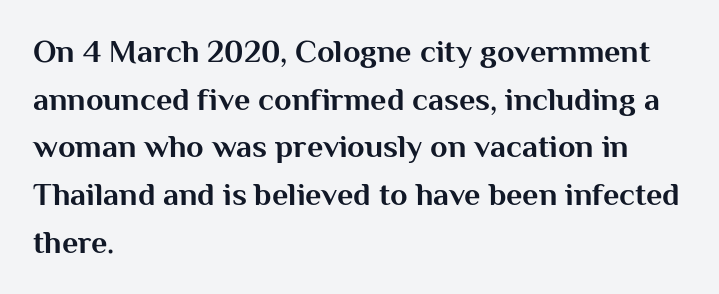
The image shows 32 px bold sans-serif type, upright; set left-aligned, normal line spacing (1.49x), normal letter spacing, not underlined; medium stroke contrast and a medium x-height.
